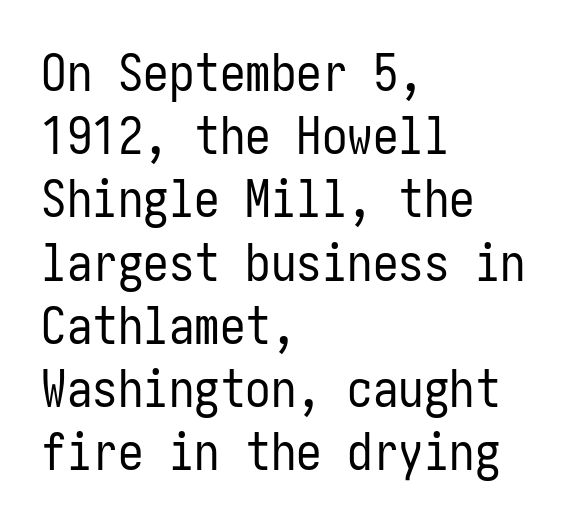
{"serif": "no", "italic": "no", "bold": "no", "weight": "regular", "width": "condensed", "stroke_contrast": "low", "x_height": "medium", "underline": "no", "align": "left", "line_spacing_ratio": 1.24, "letter_spacing": "normal", "letter_spacing_em": 0.0, "glyph_px": 51}
